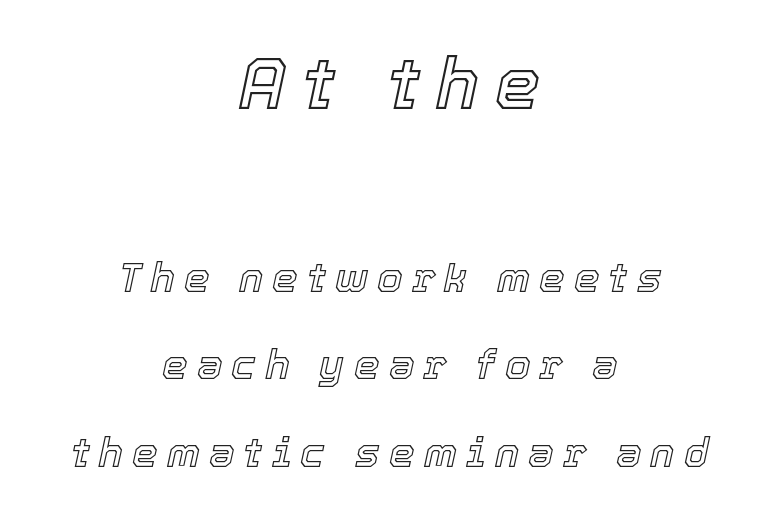
{"italic": "yes", "lean": "right", "slant_degrees": 12, "width": "normal", "x_height": "medium", "monospaced": "no", "underline": "no", "align": "center", "line_spacing": "loose", "line_spacing_ratio": 2.13, "letter_spacing": "wide", "letter_spacing_em": 0.22, "larger_block": "first", "size_ratio": 1.76, "glyph_px": 72}
